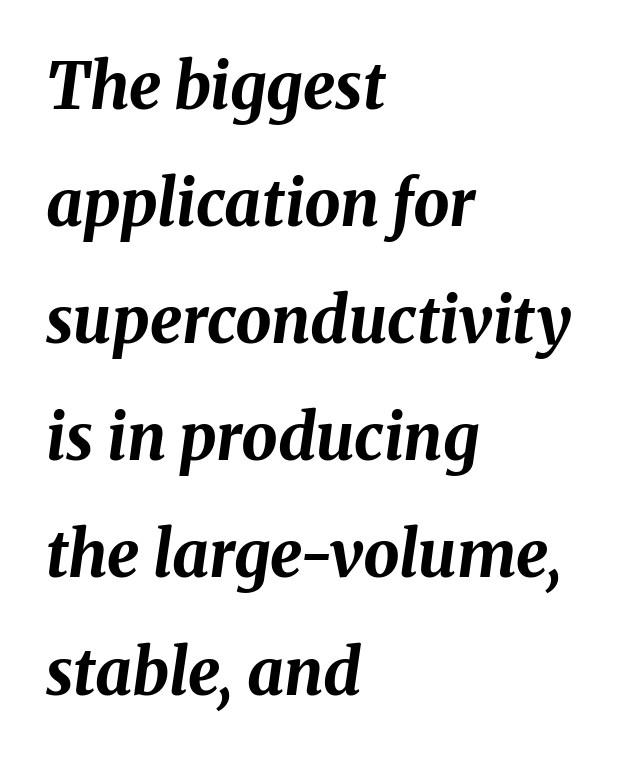
{"italic": "yes", "lean": "right", "slant_degrees": 8, "bold": "yes", "weight": "bold", "width": "normal", "stroke_contrast": "medium", "x_height": "medium", "monospaced": "no", "underline": "no", "align": "left", "line_spacing_ratio": 1.83, "letter_spacing": "normal", "letter_spacing_em": 0.0, "glyph_px": 64}
